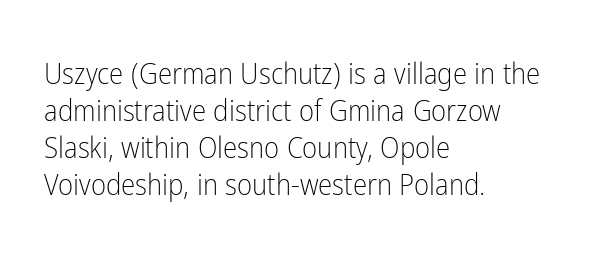
The foot of each line stays bare and open. The horizontal fit of the characters is conventional and even. A quiet, ordinary-to-light weight characterises the typeface. The passage shown is typeset with a sans-serif family. A typesetter would mark this as roman, not italic.
